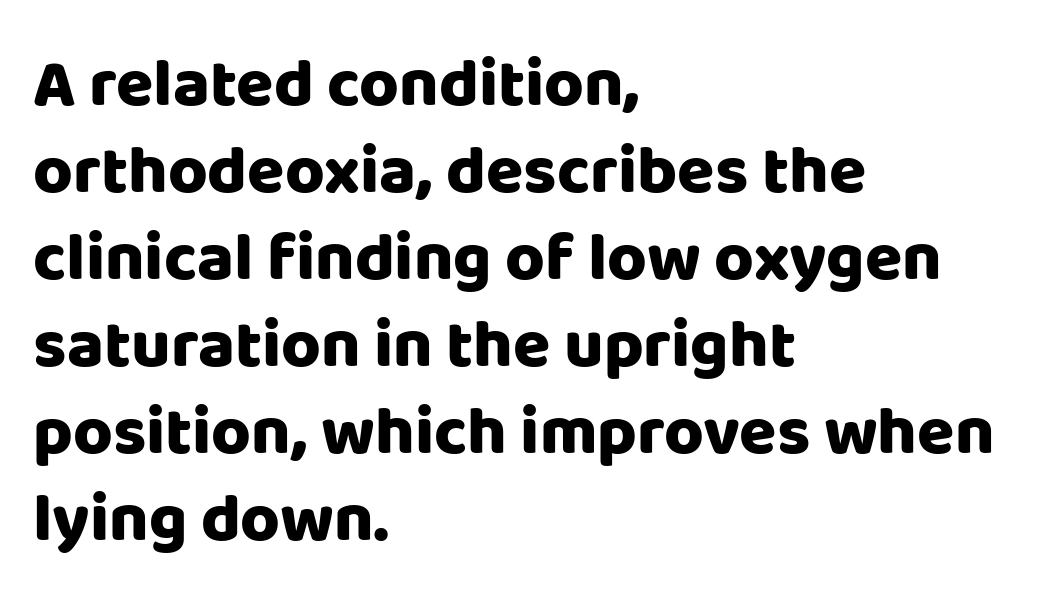
Tall strokes in this sample are plumb rather than angled. Compared with a centered layout, this one pins lines to the left instead. You could not count columns in this text — the font is proportionally spaced. This is sans-serif lettering, the kind often seen on screens and signage. Students, note that the glyphs here touch the page at normal intervals.
